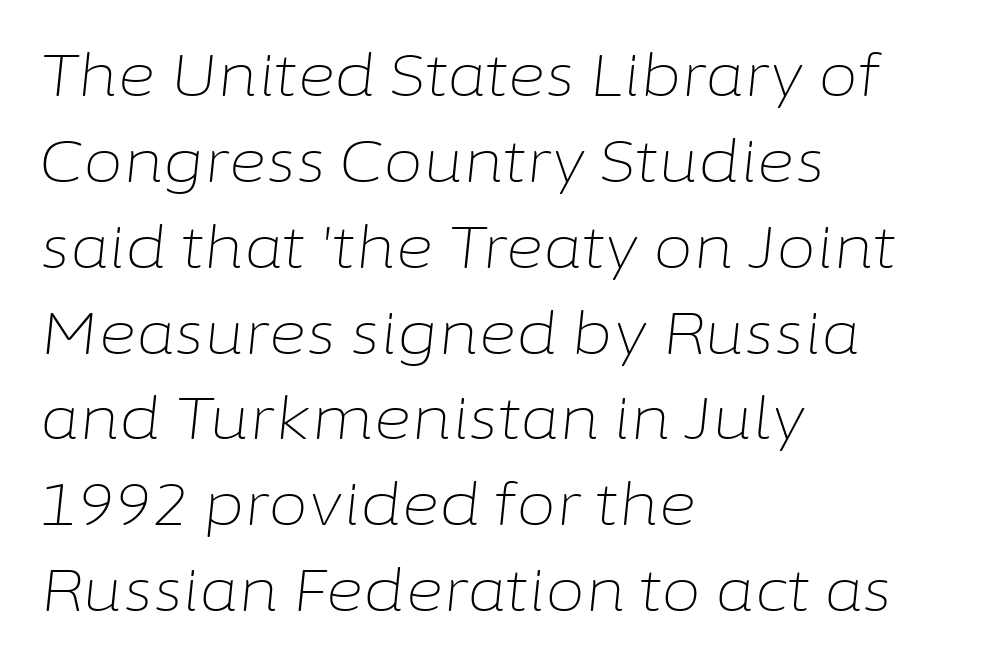
The image shows 58 px light type, italic (leaning right); set left-aligned, normal line spacing (1.48x), normal letter spacing, not underlined; low stroke contrast and a medium x-height.
